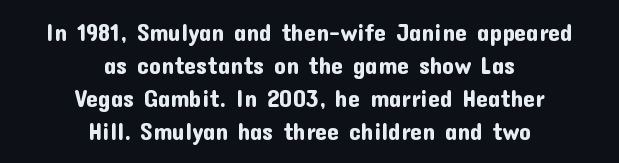
Q: Is the text italic (slanted)? A: No, it is upright.
Q: Is the text underlined? A: No.
Q: How is the paragraph aligned? A: Centered.
Q: Is the spacing between letters normal or unusually wide? A: Normal.
Q: Is the spacing between lines tight, normal or loose? A: Normal.
